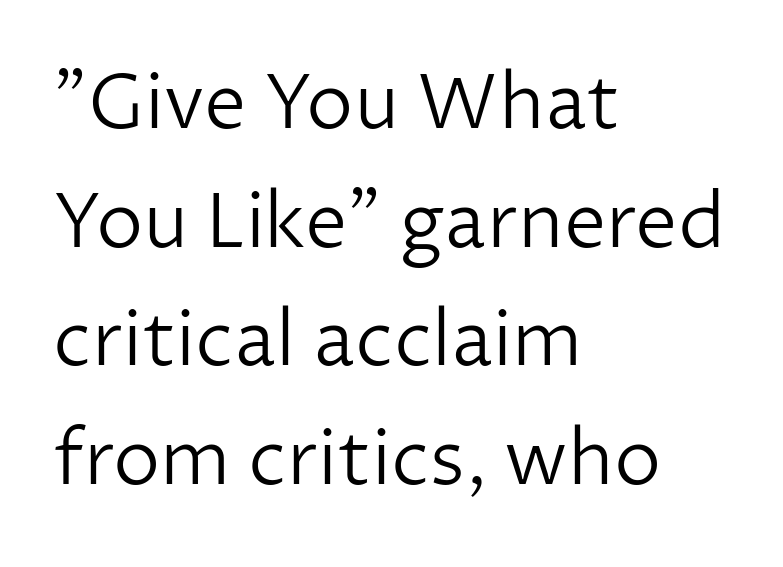
Q: Is the text bold? A: No.
Q: Is the text italic (slanted)? A: No, it is upright.
Q: Is the typeface a serif or a sans-serif typeface? A: Sans-serif.
Q: Is the text underlined? A: No.
Q: How is the paragraph aligned? A: Left-aligned.
Q: Is the spacing between letters normal or unusually wide? A: Normal.
Q: Is the spacing between lines tight, normal or loose? A: Normal.
Q: Width (condensed, normal, or wide)? A: Normal.
Q: Stroke contrast? A: Low.
Q: x-height? A: Medium.
Q: Monospaced? A: No.
